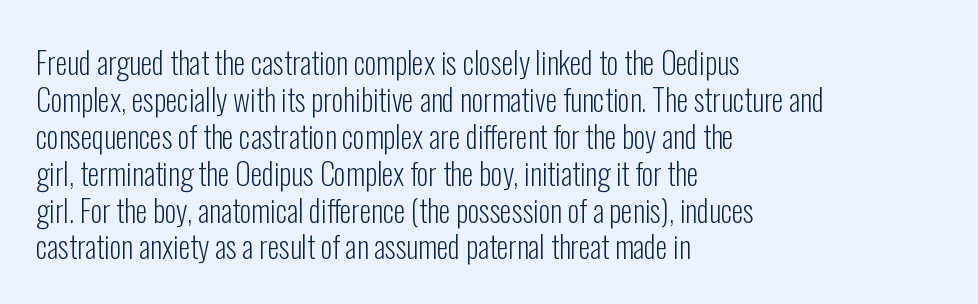
The image shows 30 px light, condensed sans-serif type, upright; set left-aligned, line spacing 1.23x, normal letter spacing, not underlined; low stroke contrast and a medium x-height.
